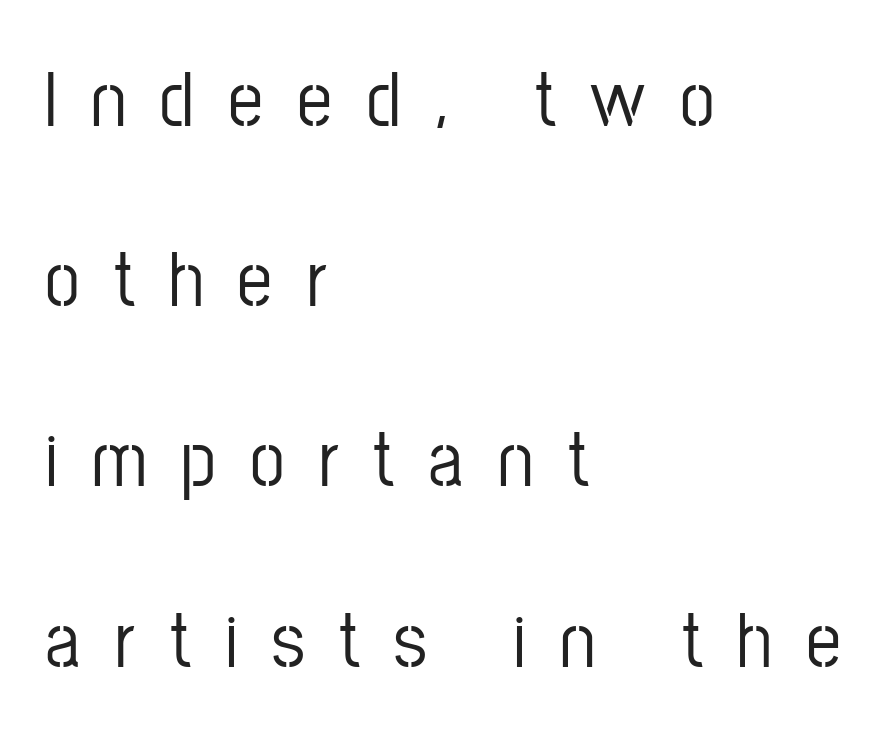
Q: Is the text italic (slanted)? A: No, it is upright.
Q: Is the typeface a serif or a sans-serif typeface? A: Sans-serif.
Q: Is the text underlined? A: No.
Q: How is the paragraph aligned? A: Left-aligned.
Q: Is the spacing between letters normal or unusually wide? A: Unusually wide.
Q: Is the spacing between lines tight, normal or loose? A: Loose.
Q: Width (condensed, normal, or wide)? A: Condensed.
Q: Stroke contrast? A: Low.
Q: x-height? A: Medium.
Q: Monospaced? A: No.
